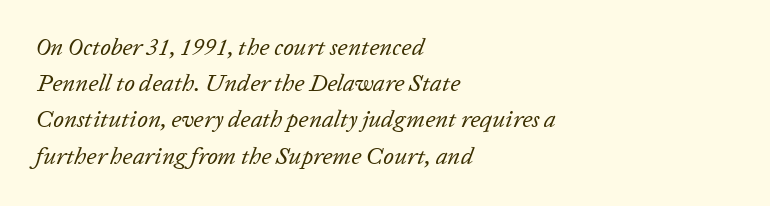
The image shows 24 px text type, italic (leaning right); set left-aligned, normal line spacing (1.51x), normal letter spacing, not underlined.
